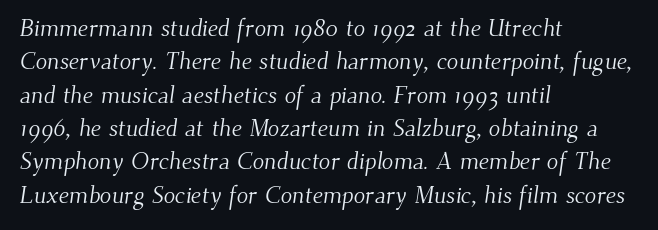
{"bold": "no", "underline": "no", "align": "left", "line_spacing": "normal", "line_spacing_ratio": 1.39, "letter_spacing": "normal", "letter_spacing_em": 0.0, "glyph_px": 24}
